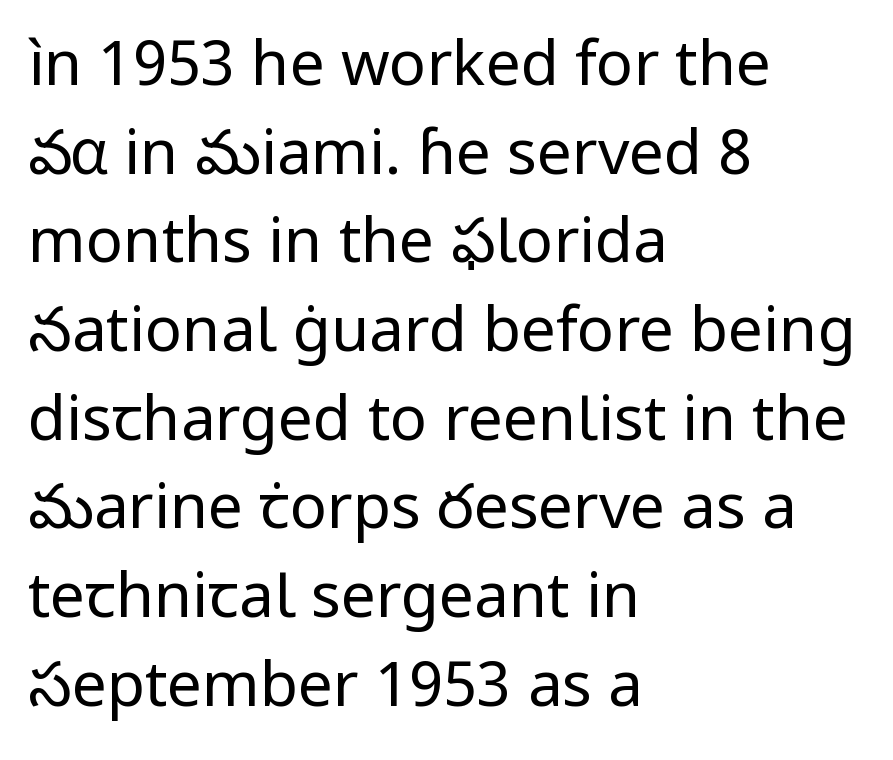
The image shows 62 px regular-weight sans-serif type, upright; set left-aligned, normal line spacing (1.43x), normal letter spacing, not underlined; low stroke contrast and a medium x-height.
